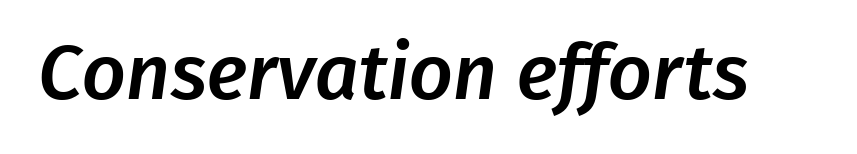
Nobody drew a line under any word here. The line texture is even and compact thanks to regular tracking. The rendering uses natural spacing where letterforms have individual widths. Stroke terminals: plain, sans-serif.
